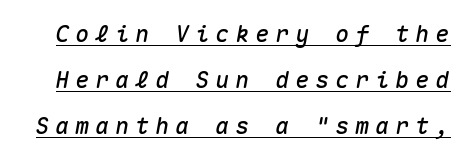
The image shows 23 px text type, italic (leaning right); set loose line spacing (1.99x), unusually wide letter spacing (+0.27 em), underlined.
